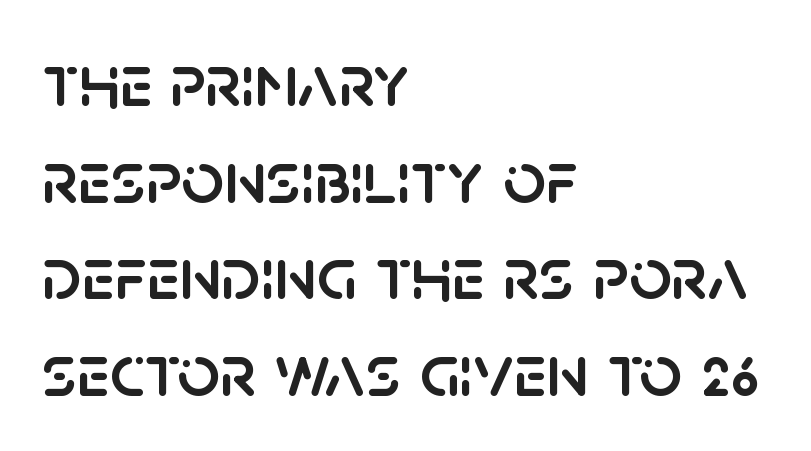
The image shows 75 px sans-serif type, upright; set left-aligned, normal line spacing (1.29x), normal letter spacing, not underlined; low stroke contrast and a large x-height.
